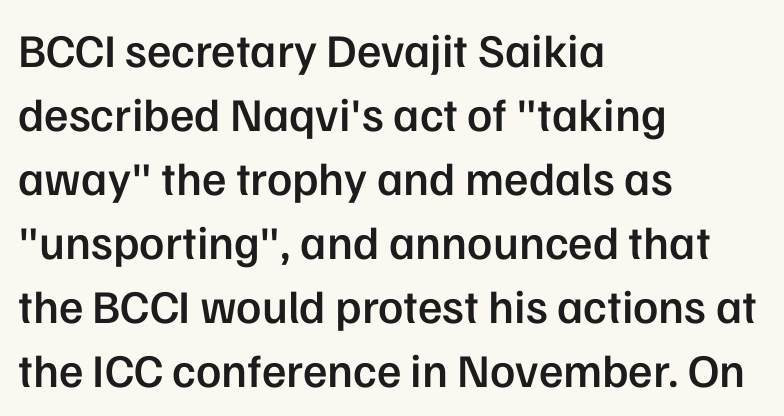
Q: Is the text bold? A: Semi-bold.
Q: Is the text italic (slanted)? A: No, it is upright.
Q: Is the typeface a serif or a sans-serif typeface? A: Sans-serif.
Q: Is the text underlined? A: No.
Q: How is the paragraph aligned? A: Left-aligned.
Q: Is the spacing between letters normal or unusually wide? A: Normal.
Q: Is the spacing between lines tight, normal or loose? A: Normal.
Q: Width (condensed, normal, or wide)? A: Normal.
Q: Stroke contrast? A: Low.
Q: x-height? A: Medium.
Q: Monospaced? A: No.
